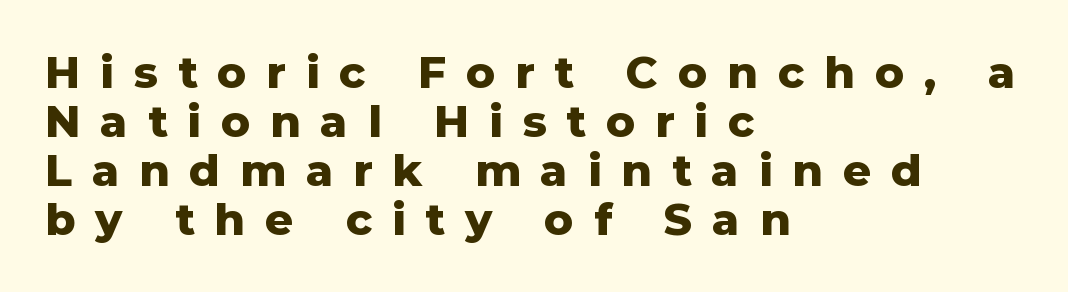
The typography opts for an upright posture over an oblique one. The type family on display is of the sans-serif kind. This sample uses expanded letter spacing, leaving extra air between glyphs. The typesetting leans heavy: a genuine bold.
